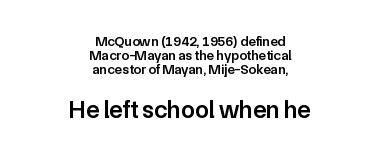
Q: Is the text bold? A: Semi-bold.
Q: Is the text italic (slanted)? A: No, it is upright.
Q: Is the text underlined? A: No.
Q: How is the paragraph aligned? A: Centered.
Q: Is the spacing between letters normal or unusually wide? A: Normal.
Q: Is the spacing between lines tight, normal or loose? A: Tight.
Q: Which block of text is set in a larger size, the first (top) or the second (bottom)? A: The second (bottom) one.
